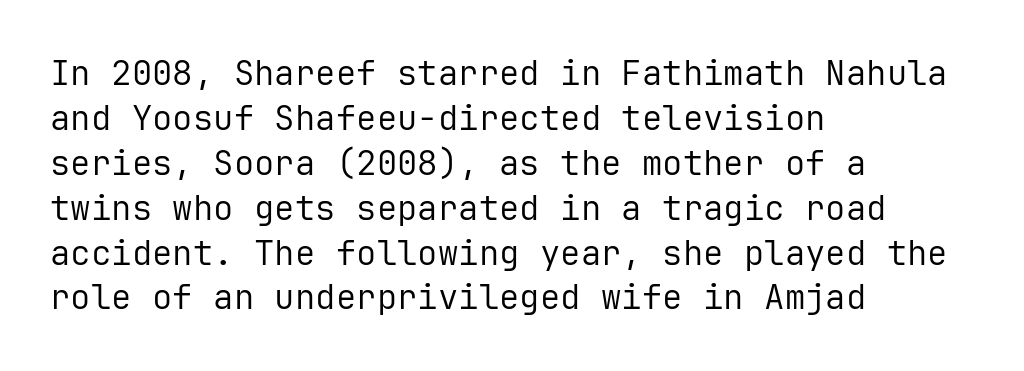
Q: Is the text bold? A: No.
Q: Is the text italic (slanted)? A: No, it is upright.
Q: Is the typeface a serif or a sans-serif typeface? A: Sans-serif.
Q: Is the text underlined? A: No.
Q: How is the paragraph aligned? A: Left-aligned.
Q: Is the spacing between letters normal or unusually wide? A: Normal.
Q: Is the spacing between lines tight, normal or loose? A: Normal.
Q: Width (condensed, normal, or wide)? A: Normal.
Q: Stroke contrast? A: Low.
Q: x-height? A: Medium.
Q: Monospaced? A: Yes.
